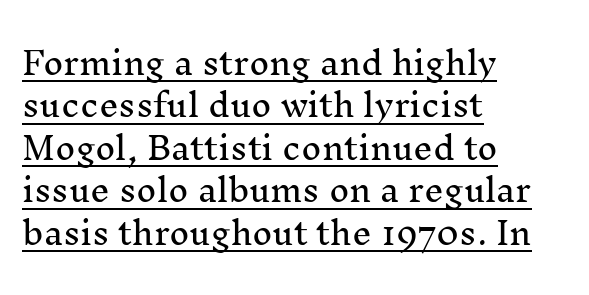
Do the characters align in a grid? No, the font is proportional. Characters follow at the spacing the type designer built in. Is there much room between lines? A standard amount, neither cramped nor airy. Unlike italic type, these characters show no tilt at all. What decoration does the sample have? An underline.
